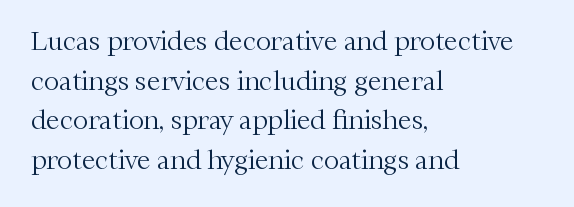
The image shows 25 px text type, upright; set left-aligned, normal line spacing (1.59x), normal letter spacing, not underlined.
